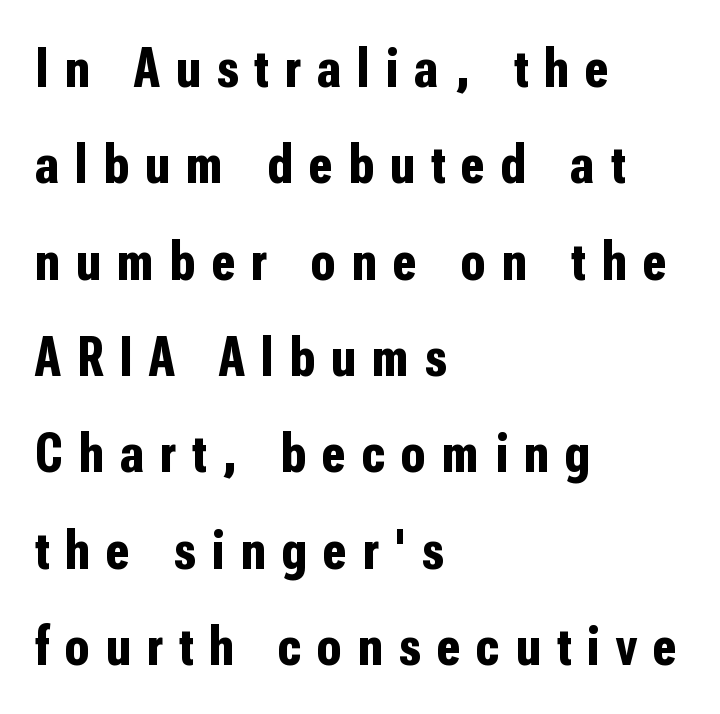
Each row of text sits above clean, open space. The passage shown is typeset with a sans-serif family. Does the weight exceed regular? Yes, all the way to bold. Compared with a centered layout, this one pins lines to the left instead.
